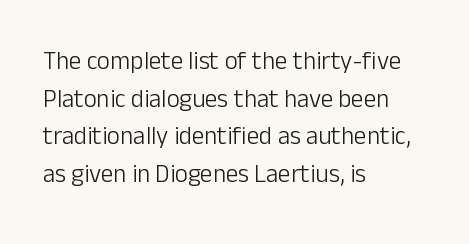
The image shows 25 px text type, upright; set left-aligned, normal line spacing (1.51x), normal letter spacing, not underlined.
